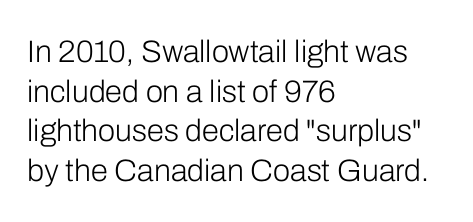
Q: Is the text bold? A: No.
Q: Is the text italic (slanted)? A: No, it is upright.
Q: Is the typeface a serif or a sans-serif typeface? A: Sans-serif.
Q: Is the text underlined? A: No.
Q: How is the paragraph aligned? A: Left-aligned.
Q: Is the spacing between letters normal or unusually wide? A: Normal.
Q: Is the spacing between lines tight, normal or loose? A: Normal.
Q: Width (condensed, normal, or wide)? A: Normal.
Q: Stroke contrast? A: Low.
Q: x-height? A: Medium.
Q: Monospaced? A: No.
